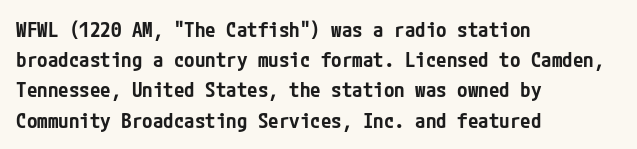
The image shows 21 px text type, upright; set left-aligned, normal line spacing (1.44x), normal letter spacing, not underlined.
